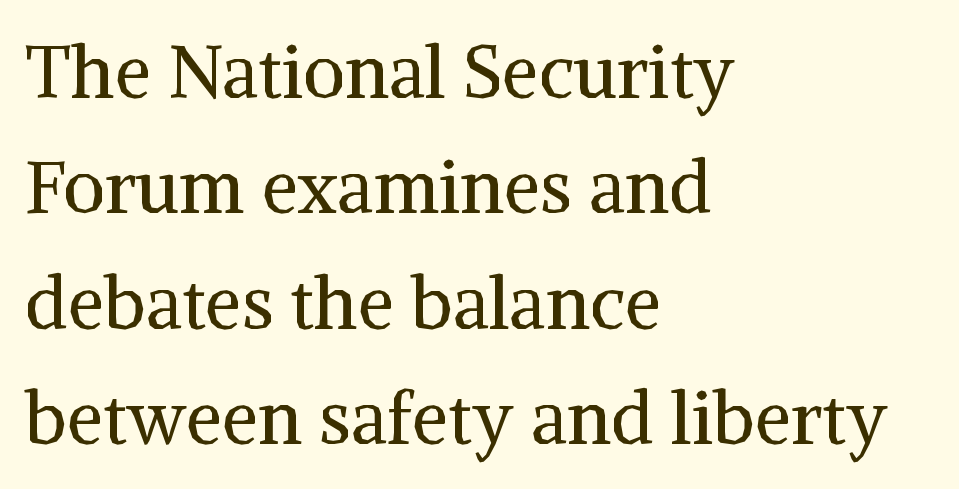
{"serif": "yes", "italic": "no", "bold": "no", "weight": "regular", "width": "normal", "stroke_contrast": "medium", "x_height": "medium", "monospaced": "no", "underline": "no", "align": "left", "line_spacing": "normal", "line_spacing_ratio": 1.58, "letter_spacing": "normal", "letter_spacing_em": 0.0, "glyph_px": 73}
